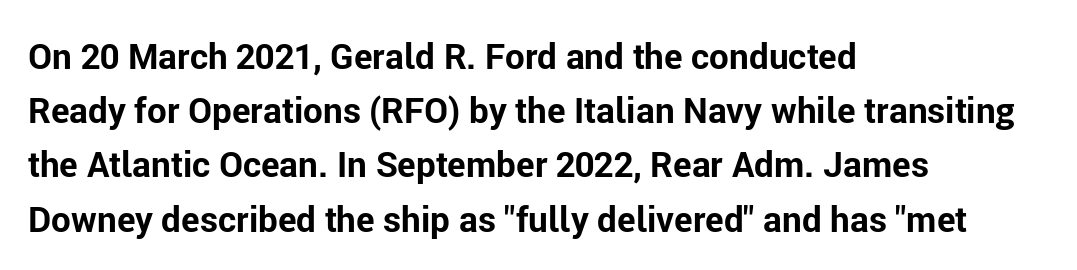
A typesetter would label this face a sans. Is the block centered? No — it sits flush against the left margin. Typographic density is high because the face is bold. Is the letter spacing exaggerated? No — it looks like the ordinary default. Lines of text with bare space underneath. You could not count columns in this text — the font is proportionally spaced.
